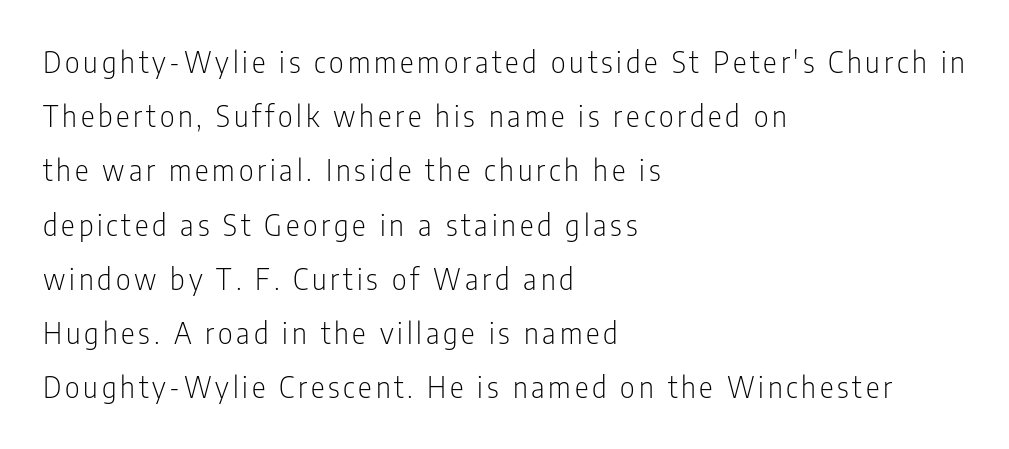
Q: Is the text bold? A: No.
Q: Is the text italic (slanted)? A: No, it is upright.
Q: Is the typeface a serif or a sans-serif typeface? A: Sans-serif.
Q: Is the text underlined? A: No.
Q: How is the paragraph aligned? A: Left-aligned.
Q: Width (condensed, normal, or wide)? A: Condensed.
Q: Stroke contrast? A: Low.
Q: x-height? A: Medium.
Q: Monospaced? A: No.
